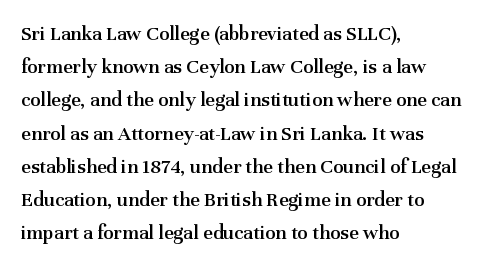
{"italic": "no", "bold": "semi", "underline": "no", "align": "left", "line_spacing": "normal", "line_spacing_ratio": 1.58, "letter_spacing": "normal", "letter_spacing_em": 0.0, "glyph_px": 21}
